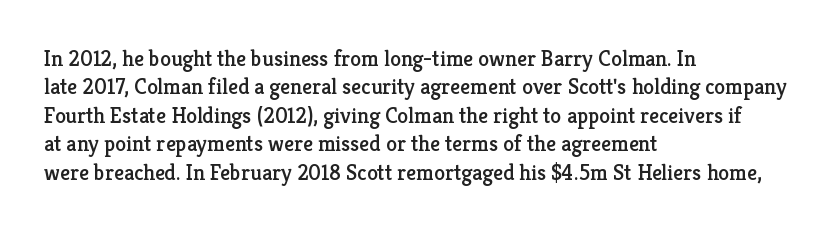
Q: Is the text italic (slanted)? A: No, it is upright.
Q: Is the text underlined? A: No.
Q: How is the paragraph aligned? A: Left-aligned.
Q: Is the spacing between letters normal or unusually wide? A: Normal.
Q: Is the spacing between lines tight, normal or loose? A: Normal.
